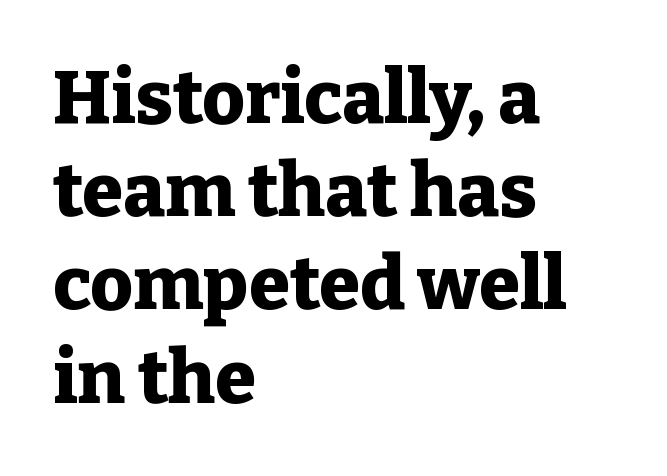
Q: Is the text bold? A: Yes.
Q: Is the text italic (slanted)? A: No, it is upright.
Q: Is the typeface a serif or a sans-serif typeface? A: Serif.
Q: Is the text underlined? A: No.
Q: How is the paragraph aligned? A: Left-aligned.
Q: Is the spacing between letters normal or unusually wide? A: Normal.
Q: Is the spacing between lines tight, normal or loose? A: Normal.
Q: Width (condensed, normal, or wide)? A: Normal.
Q: Stroke contrast? A: Low.
Q: x-height? A: Medium.
Q: Monospaced? A: No.
